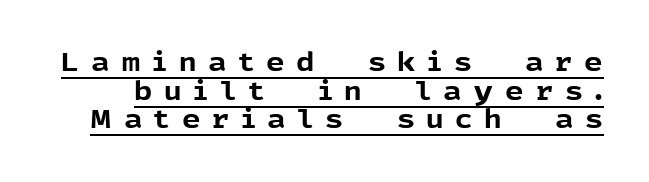
Q: Is the text bold? A: Yes.
Q: Is the text italic (slanted)? A: No, it is upright.
Q: Is the text underlined? A: Yes.
Q: Is the spacing between letters normal or unusually wide? A: Unusually wide.
Q: Is the spacing between lines tight, normal or loose? A: Tight.
